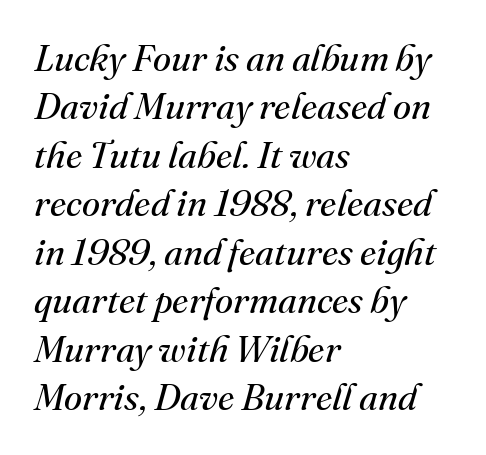
{"serif": "yes", "italic": "yes", "lean": "right", "slant_degrees": 16, "bold": "no", "weight": "regular", "width": "normal", "stroke_contrast": "medium", "x_height": "small", "monospaced": "no", "underline": "no", "align": "left", "line_spacing": "normal", "line_spacing_ratio": 1.31, "letter_spacing": "normal", "letter_spacing_em": 0.0, "glyph_px": 37}
